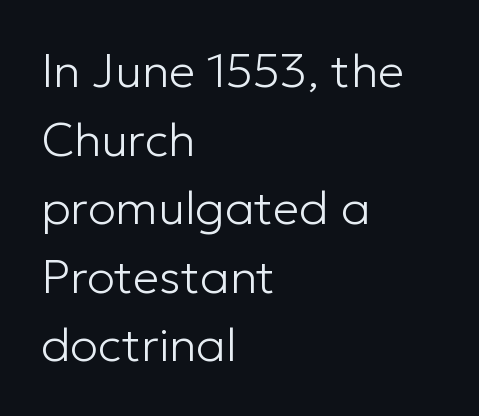
{"serif": "no", "italic": "no", "bold": "no", "weight": "light", "width": "normal", "stroke_contrast": "low", "x_height": "medium", "monospaced": "no", "underline": "no", "align": "left", "line_spacing": "normal", "line_spacing_ratio": 1.46, "letter_spacing": "normal", "letter_spacing_em": 0.0, "glyph_px": 47}
